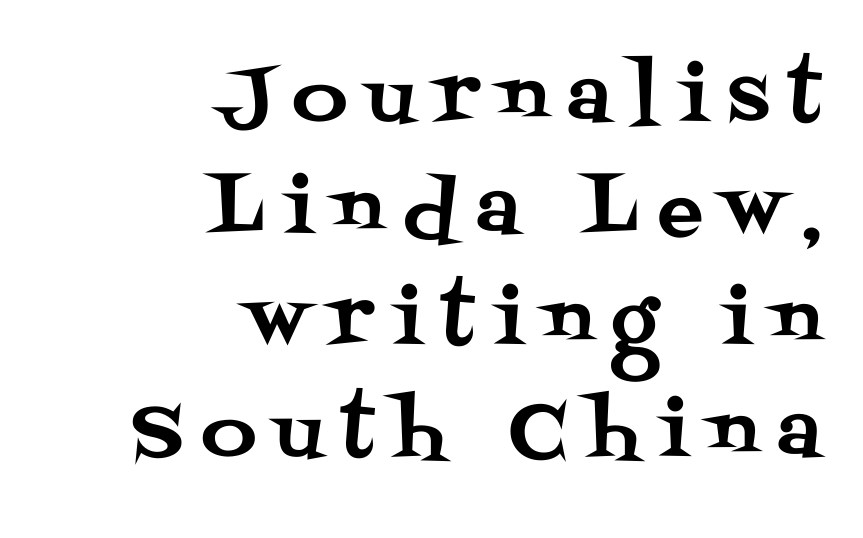
Q: Is the text italic (slanted)? A: No, it is upright.
Q: Is the typeface a serif or a sans-serif typeface? A: Serif.
Q: Is the text underlined? A: No.
Q: How is the paragraph aligned? A: Right-aligned.
Q: Is the spacing between letters normal or unusually wide? A: Unusually wide.
Q: Is the spacing between lines tight, normal or loose? A: Normal.
Q: Width (condensed, normal, or wide)? A: Normal.
Q: Stroke contrast? A: Medium.
Q: x-height? A: Large.
Q: Monospaced? A: No.
